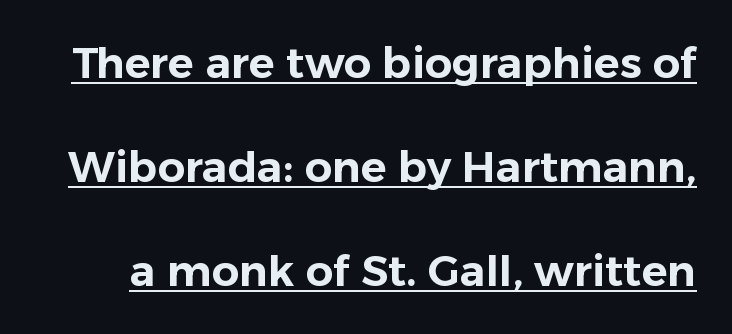
{"serif": "no", "italic": "no", "width": "normal", "stroke_contrast": "low", "x_height": "medium", "monospaced": "no", "underline": "yes", "line_spacing": "loose", "line_spacing_ratio": 2.42, "letter_spacing": "normal", "letter_spacing_em": 0.0, "glyph_px": 43}
